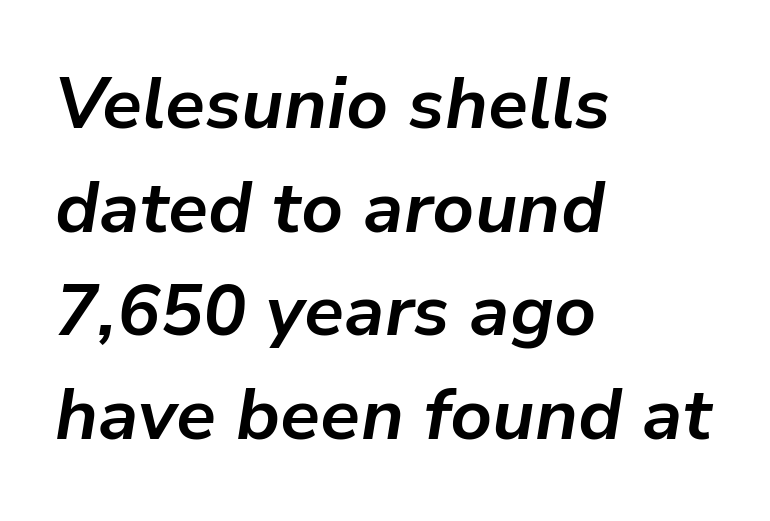
The image shows 72 px bold type, italic (leaning right); set left-aligned, normal line spacing (1.44x), normal letter spacing, not underlined; low stroke contrast and a medium x-height.
